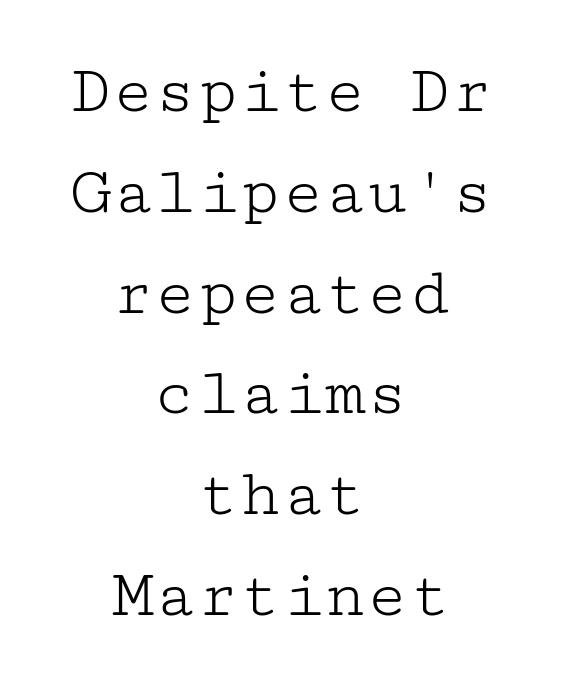
The image shows 70 px light, wide serif type, upright; set centered, normal line spacing (1.44x), normal letter spacing, not underlined; low stroke contrast and a medium x-height.
